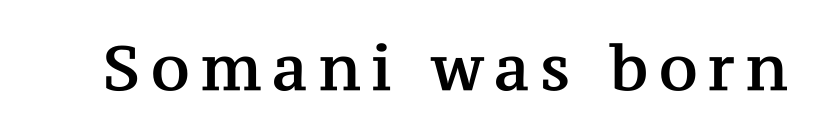
{"serif": "yes", "italic": "no", "width": "normal", "stroke_contrast": "medium", "x_height": "medium", "monospaced": "no", "underline": "no", "glyph_px": 62}
